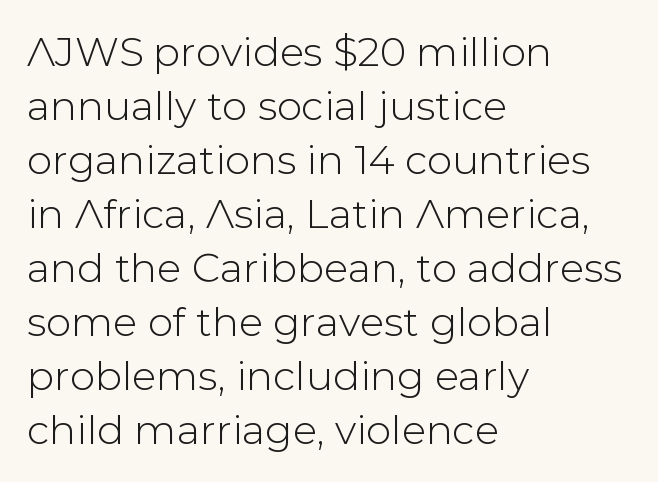
The rendering uses a moderate line-height, typical for paragraphs. Nobody touched the tracking dial on this one. These lines are rendered in a variable-pitch font. Unlike italic type, these characters show no tilt at all. Horizontally, the lines are justified to the leading edge only. Stroke terminals: plain, sans-serif.
